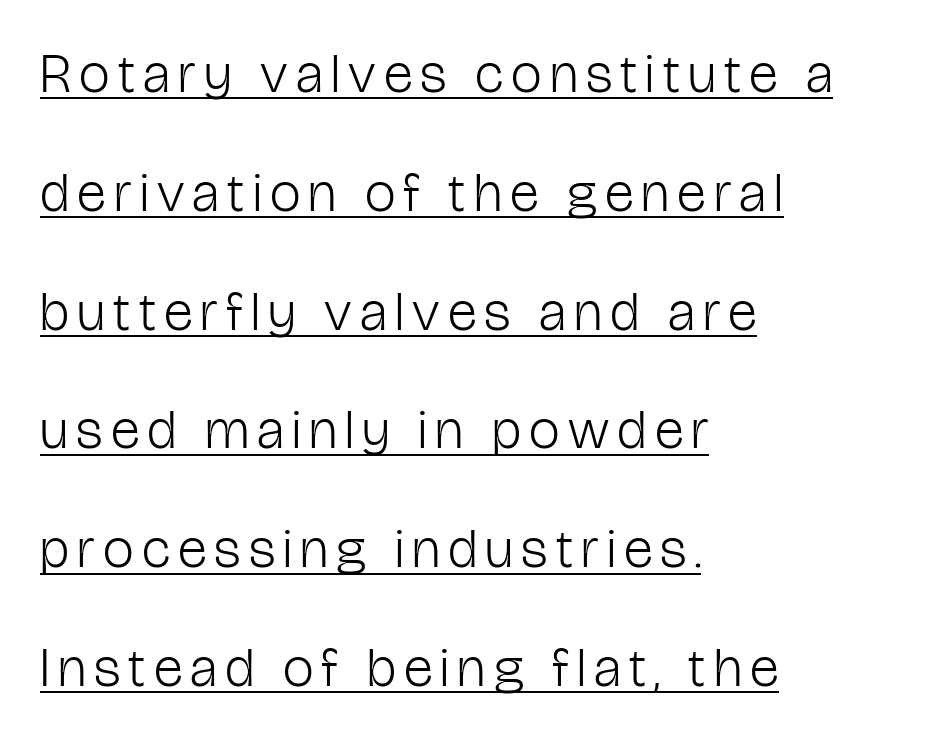
The image shows 55 px light, condensed sans-serif type, upright; set left-aligned, loose line spacing (2.16x), underlined; low stroke contrast and a medium x-height.
